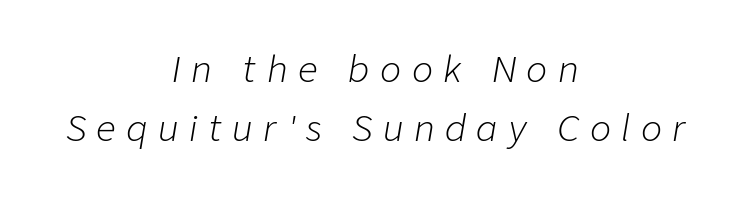
Q: Is the text bold? A: No.
Q: Is the text italic (slanted)? A: Yes, it leans right by about 9 degrees.
Q: Is the text underlined? A: No.
Q: How is the paragraph aligned? A: Centered.
Q: Is the spacing between letters normal or unusually wide? A: Unusually wide.
Q: Is the spacing between lines tight, normal or loose? A: Normal.
Q: Width (condensed, normal, or wide)? A: Normal.
Q: Stroke contrast? A: Low.
Q: x-height? A: Medium.
Q: Monospaced? A: No.
